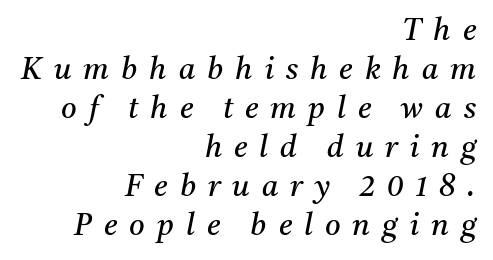
{"serif": "yes", "italic": "yes", "lean": "right", "slant_degrees": 11, "bold": "no", "weight": "regular", "width": "normal", "stroke_contrast": "medium", "x_height": "medium", "monospaced": "no", "underline": "no", "align": "right", "line_spacing": "normal", "line_spacing_ratio": 1.3, "letter_spacing": "wide", "letter_spacing_em": 0.4, "glyph_px": 30}
